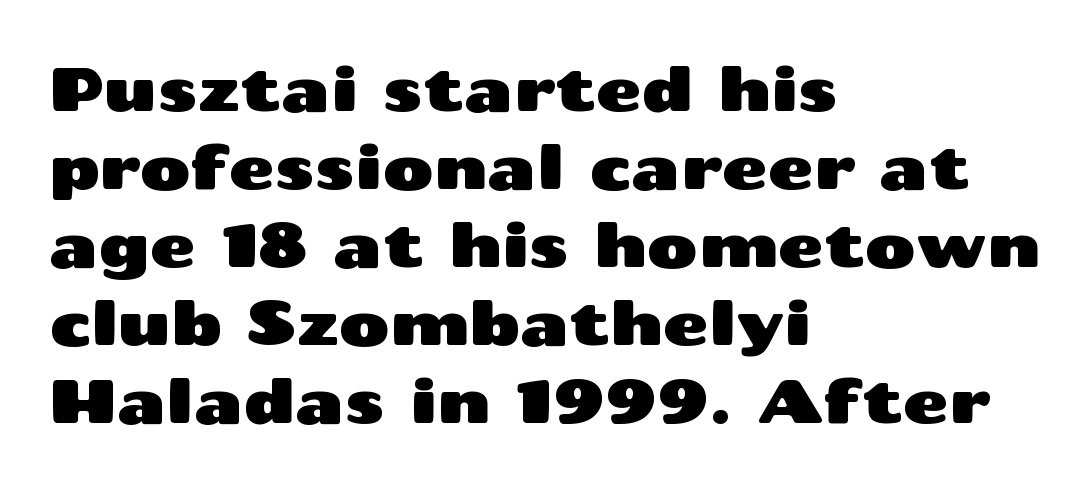
Q: Is the text italic (slanted)? A: No, it is upright.
Q: Is the typeface a serif or a sans-serif typeface? A: Sans-serif.
Q: Is the text underlined? A: No.
Q: How is the paragraph aligned? A: Left-aligned.
Q: Is the spacing between letters normal or unusually wide? A: Normal.
Q: Is the spacing between lines tight, normal or loose? A: Normal.
Q: Width (condensed, normal, or wide)? A: Wide.
Q: Stroke contrast? A: Medium.
Q: x-height? A: Medium.
Q: Monospaced? A: No.
